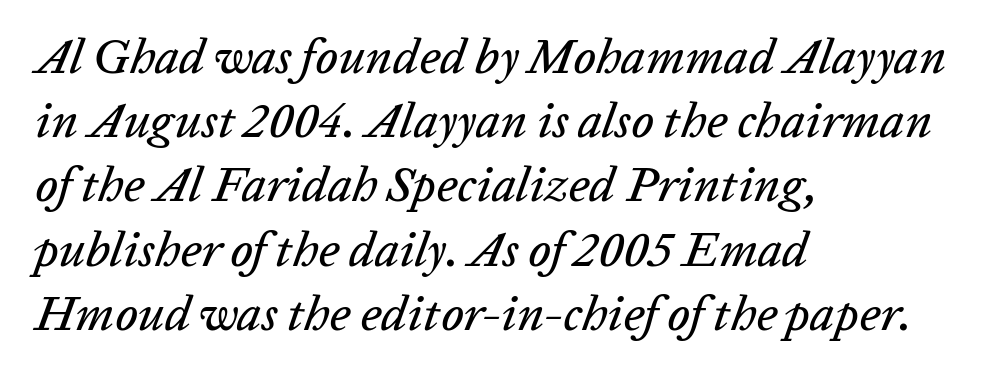
The image shows 49 px text type, italic (leaning right); set left-aligned, normal line spacing (1.31x), normal letter spacing, not underlined; low stroke contrast and a medium x-height.
